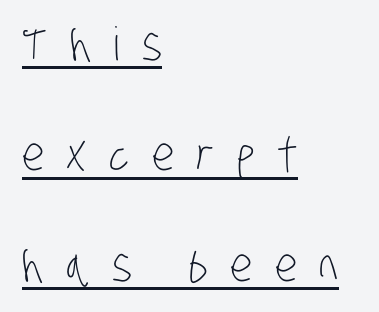
The letterforms stand isolated, each surrounded by extra space. A great deal of white space separates one row of letters from the next. The paragraph has a hard left edge and a soft right edge. The face used here is proportionally spaced, like ordinary book or web type.
